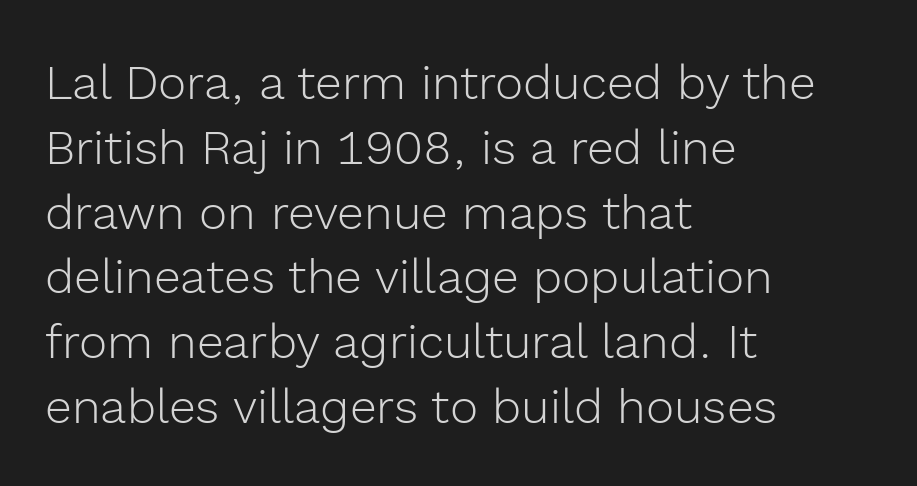
The image shows 48 px light sans-serif type, upright; set left-aligned, normal line spacing (1.35x), normal letter spacing, not underlined; a medium x-height.
